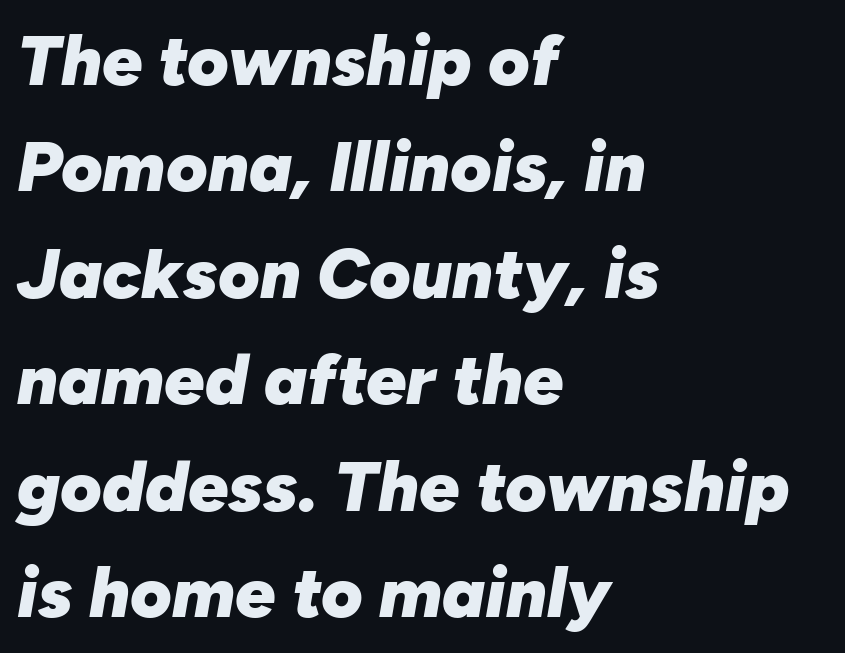
The line-height multiplier appears to be the usual default. Here the designer chose a conventional face with non-uniform glyph widths. Each word holds together tightly as a unit, with standard inter-letter gaps. Stroke thickness is high; the sample reads as a true bold. The face used here has a pronounced slope to its letters. The rag falls on the right side of this text block.
